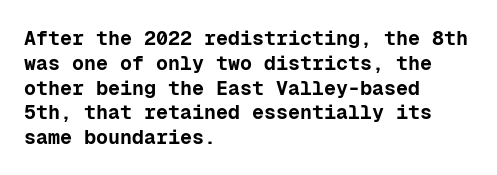
{"italic": "no", "bold": "yes", "underline": "no", "align": "left", "line_spacing_ratio": 1.24, "letter_spacing": "normal", "letter_spacing_em": 0.0, "glyph_px": 20}
